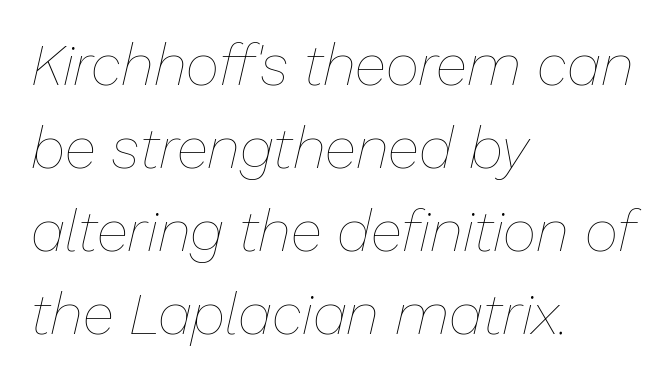
Standard letterfit; no display-style spreading of the glyphs. Honestly, there is no underline to notice here at all. Stems and bowls with no extra thickness — not bold. An italicized treatment has been applied to the whole sample. Varying glyph widths throughout — classic text-font behaviour.
